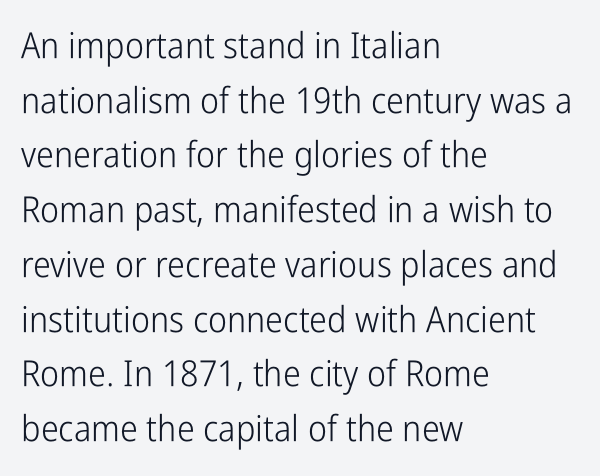
The image shows 36 px light, condensed sans-serif type, upright; set left-aligned, normal line spacing (1.52x), normal letter spacing, not underlined; low stroke contrast and a medium x-height.
